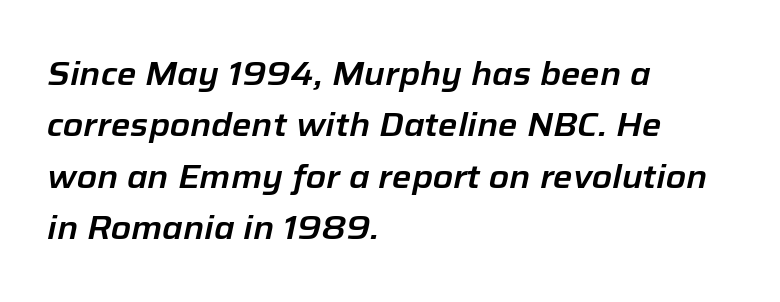
The image shows 33 px text type, italic (leaning right); set left-aligned, normal line spacing (1.56x), normal letter spacing, not underlined; low stroke contrast and a medium x-height.
